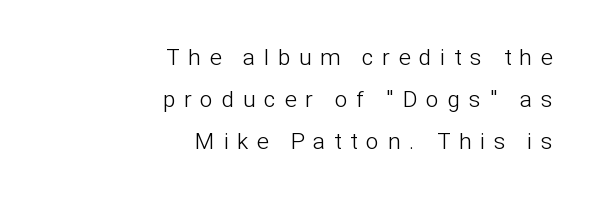
Descender tails drop into unmarked territory. The gaps between neighbouring characters are conspicuously large. Stems here are at most as thick as an everyday book face. The paragraph has a hard right edge and a soft left edge. Posture: straight, roman, zero tilt.
